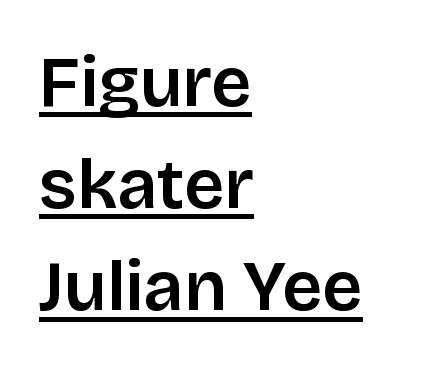
{"serif": "no", "italic": "no", "bold": "semi", "weight": "semibold", "width": "normal", "stroke_contrast": "low", "x_height": "large", "monospaced": "no", "underline": "yes", "align": "left", "line_spacing": "normal", "line_spacing_ratio": 1.44, "letter_spacing": "normal", "letter_spacing_em": 0.0, "glyph_px": 71}
